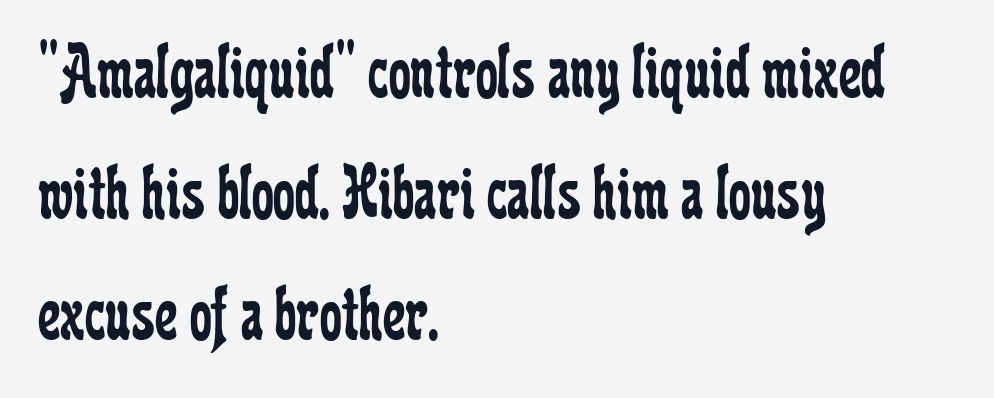
The image shows 79 px regular-weight, condensed serif type, upright; set left-aligned, normal line spacing (1.53x), normal letter spacing, not underlined; low stroke contrast and a medium x-height.
